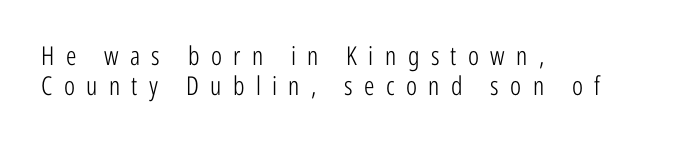
Anything drawn beneath the words? Only blank space. On a weight scale, this lands at 450 or below. Italic? Not at all — the glyphs are vertical. Loose tracking; the words dissolve into strings of separated letters. This sample is left-justified, so line endings fall wherever the words run out.
